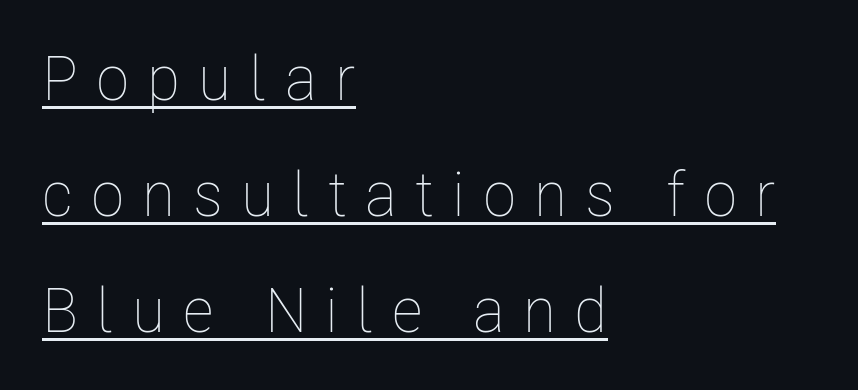
Q: Is the text bold? A: No.
Q: Is the text italic (slanted)? A: No, it is upright.
Q: Is the text underlined? A: Yes.
Q: How is the paragraph aligned? A: Left-aligned.
Q: Is the spacing between letters normal or unusually wide? A: Unusually wide.
Q: Width (condensed, normal, or wide)? A: Condensed.
Q: Stroke contrast? A: Low.
Q: x-height? A: Medium.
Q: Monospaced? A: No.
